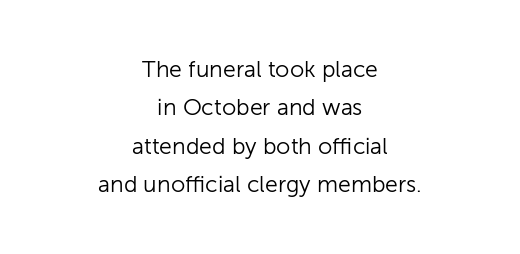
No extra tracking has been applied to these lines. Posture: vertical. Reading down the column, the eye jumps a familiar distance to each next line. The cut favours lightness, reaching ordinary text weight at its darkest. The whitespace from short lines is split evenly between both sides.
